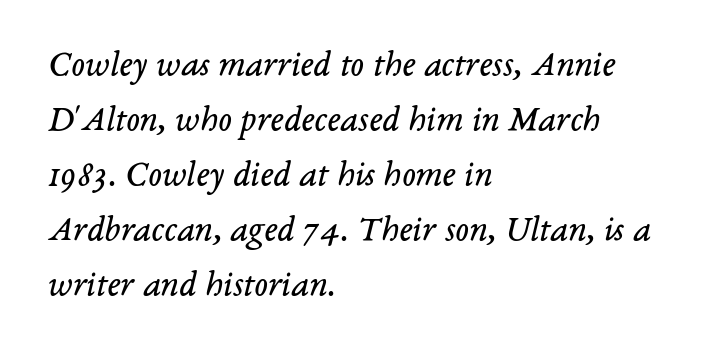
The image shows 36 px regular-weight serif type, italic (leaning right); set left-aligned, normal line spacing (1.53x), normal letter spacing, not underlined; low stroke contrast and a medium x-height.
